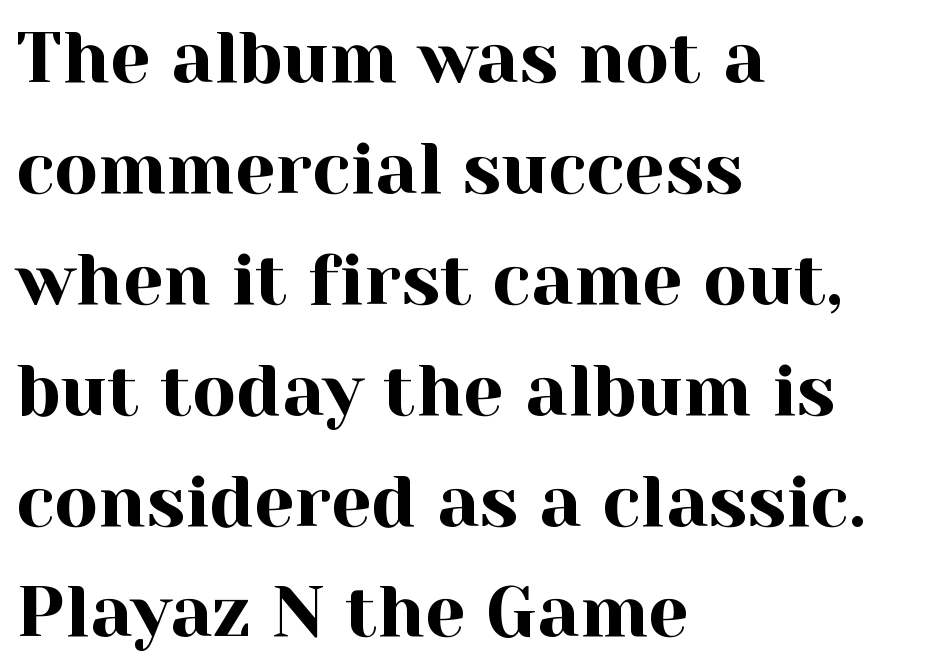
{"serif": "yes", "italic": "no", "width": "normal", "x_height": "medium", "monospaced": "no", "underline": "no", "align": "left", "line_spacing": "normal", "line_spacing_ratio": 1.54, "letter_spacing": "normal", "letter_spacing_em": 0.0, "glyph_px": 72}
